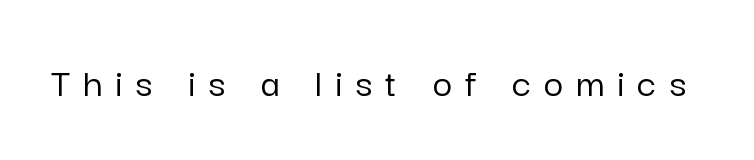
Q: Is the text italic (slanted)? A: No, it is upright.
Q: Is the typeface a serif or a sans-serif typeface? A: Sans-serif.
Q: Is the text underlined? A: No.
Q: Is the spacing between letters normal or unusually wide? A: Unusually wide.
Q: Width (condensed, normal, or wide)? A: Normal.
Q: Stroke contrast? A: Low.
Q: x-height? A: Medium.
Q: Monospaced? A: No.
